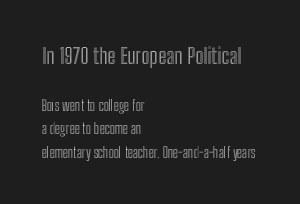
Alignment: flush left. Letters rest on an invisible, unmarked baseline. Compare the two chunks: the upper has the greater cap height. Here the glyphs are tracked normally, forming tight word shapes. The line-height multiplier appears to be the usual default.
